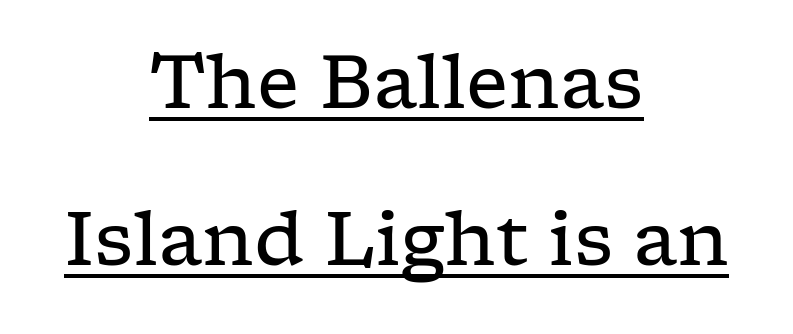
Q: Is the text bold? A: No.
Q: Is the text italic (slanted)? A: No, it is upright.
Q: Is the typeface a serif or a sans-serif typeface? A: Serif.
Q: Is the text underlined? A: Yes.
Q: How is the paragraph aligned? A: Centered.
Q: Is the spacing between letters normal or unusually wide? A: Normal.
Q: Is the spacing between lines tight, normal or loose? A: Loose.
Q: Width (condensed, normal, or wide)? A: Wide.
Q: Stroke contrast? A: Low.
Q: x-height? A: Medium.
Q: Monospaced? A: No.
